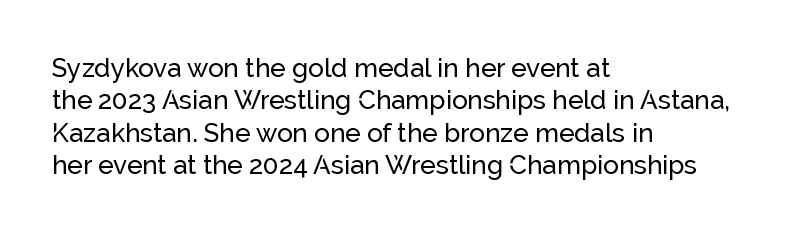
The image shows 26 px text type, upright; set left-aligned, normal line spacing (1.25x), normal letter spacing, not underlined.
